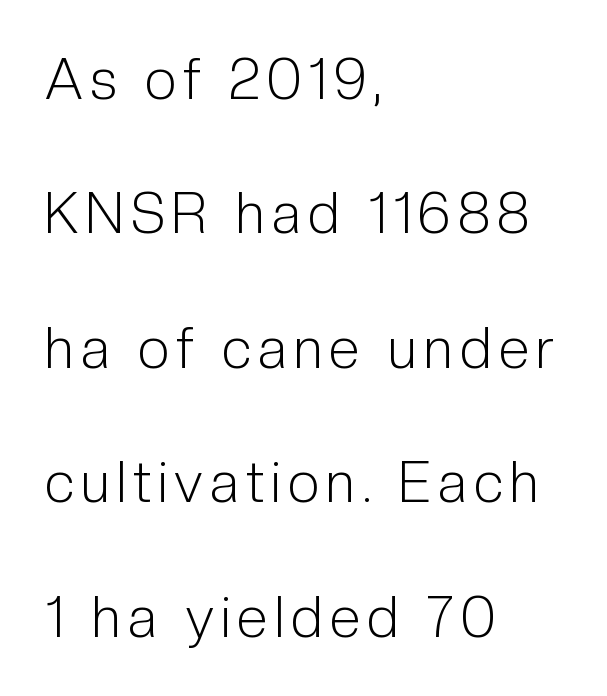
Q: Is the text bold? A: No.
Q: Is the text italic (slanted)? A: No, it is upright.
Q: Is the typeface a serif or a sans-serif typeface? A: Sans-serif.
Q: Is the text underlined? A: No.
Q: How is the paragraph aligned? A: Left-aligned.
Q: Is the spacing between lines tight, normal or loose? A: Loose.
Q: Width (condensed, normal, or wide)? A: Condensed.
Q: Stroke contrast? A: Low.
Q: x-height? A: Medium.
Q: Monospaced? A: No.
